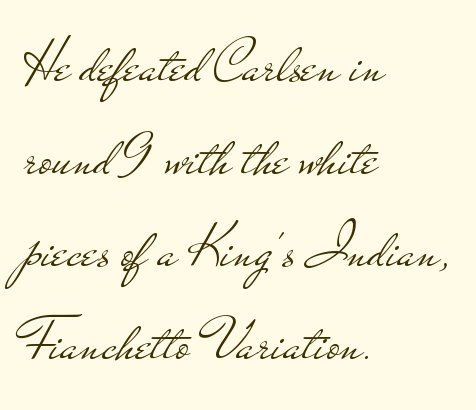
The image shows 63 px light, wide sans-serif type; set left-aligned, normal line spacing (1.47x), normal letter spacing, not underlined; low stroke contrast and a small x-height.
